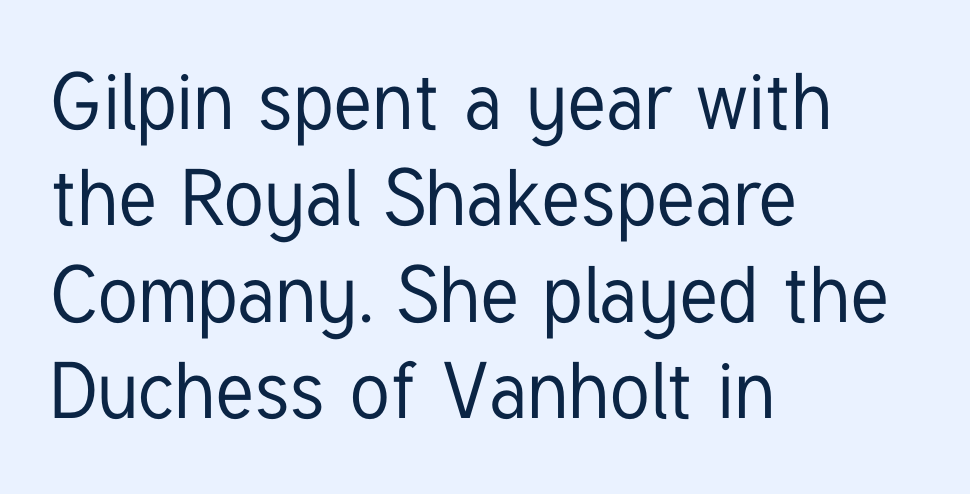
{"serif": "no", "italic": "no", "width": "condensed", "stroke_contrast": "low", "x_height": "medium", "monospaced": "no", "underline": "no", "align": "left", "line_spacing_ratio": 1.22, "letter_spacing": "normal", "letter_spacing_em": 0.0, "glyph_px": 79}
